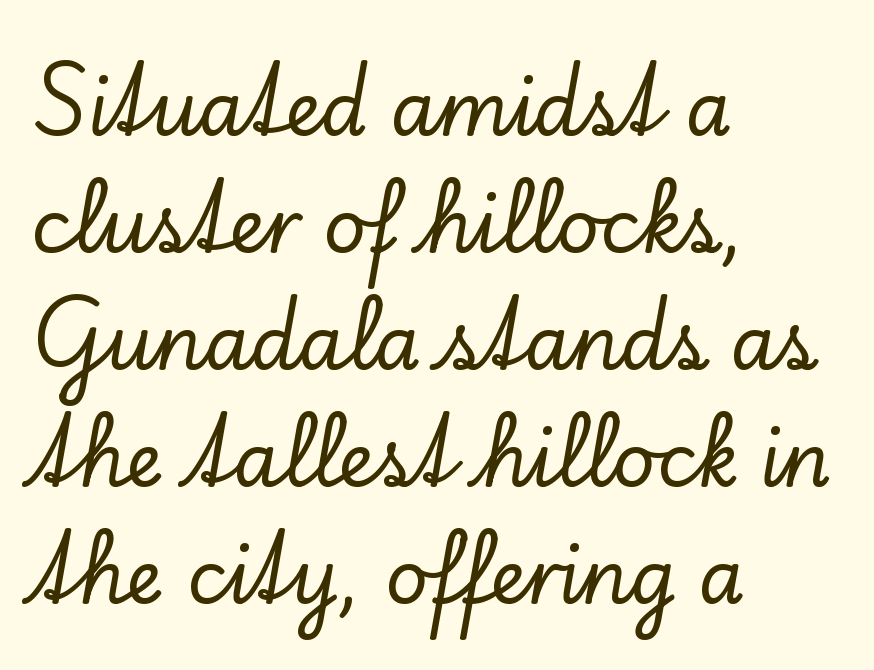
Q: Is the text italic (slanted)? A: Yes.
Q: Is the typeface a serif or a sans-serif typeface? A: Serif.
Q: Is the text underlined? A: No.
Q: How is the paragraph aligned? A: Left-aligned.
Q: Is the spacing between letters normal or unusually wide? A: Normal.
Q: Is the spacing between lines tight, normal or loose? A: Normal.
Q: Width (condensed, normal, or wide)? A: Normal.
Q: Stroke contrast? A: Low.
Q: x-height? A: Small.
Q: Monospaced? A: No.
